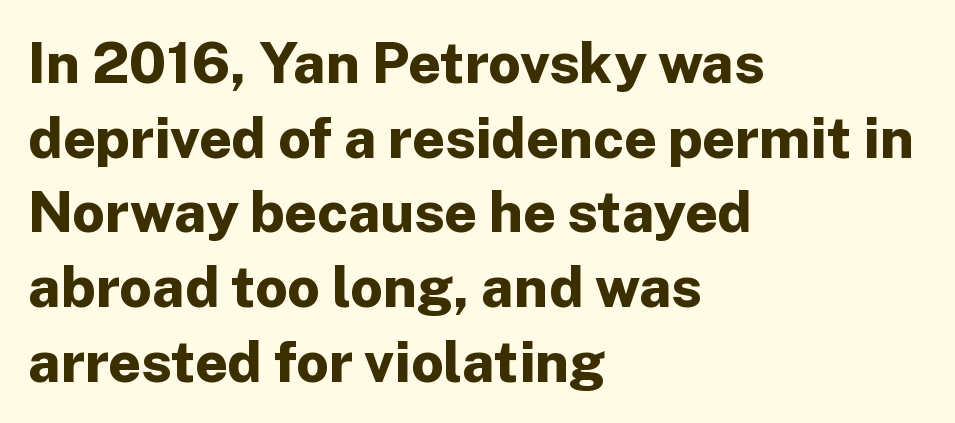
Q: Is the text bold? A: Yes.
Q: Is the text italic (slanted)? A: No, it is upright.
Q: Is the typeface a serif or a sans-serif typeface? A: Sans-serif.
Q: Is the text underlined? A: No.
Q: How is the paragraph aligned? A: Left-aligned.
Q: Is the spacing between letters normal or unusually wide? A: Normal.
Q: Is the spacing between lines tight, normal or loose? A: Normal.
Q: Width (condensed, normal, or wide)? A: Normal.
Q: Stroke contrast? A: Low.
Q: x-height? A: Medium.
Q: Monospaced? A: No.
